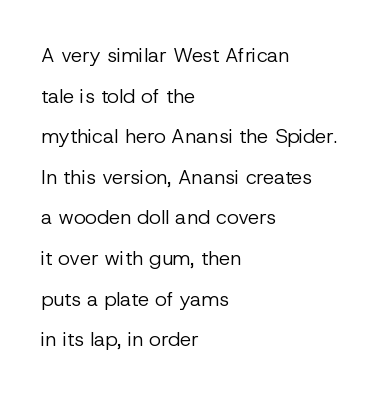
The rendering uses a large line-height, opening up the rows. The setting favours the left margin, as ordinary paragraphs usually do. Vertical strokes here are truly vertical. These lines keep a tight, regular rhythm from letter to letter. Lines of text with bare space underneath.
